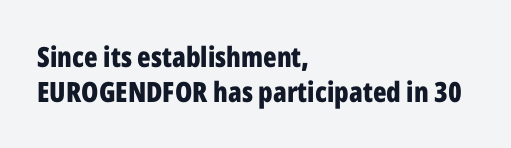
{"serif": "no", "italic": "no", "bold": "yes", "weight": "bold", "width": "condensed", "stroke_contrast": "low", "x_height": "medium", "monospaced": "no", "underline": "no", "align": "left", "line_spacing": "normal", "line_spacing_ratio": 1.25, "letter_spacing": "normal", "letter_spacing_em": 0.0, "glyph_px": 28}
